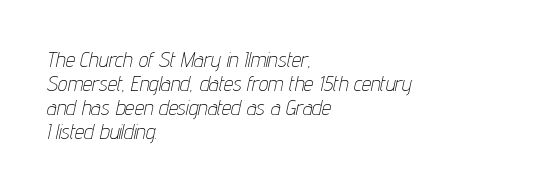
Horizontal alignment here is leftward, the default for most running prose. Closely set lines give the paragraph a compact silhouette. The axis of the letterforms is tilted away from vertical. The area under the type is left untouched. The cut favours lightness, reaching ordinary text weight at its darkest.
